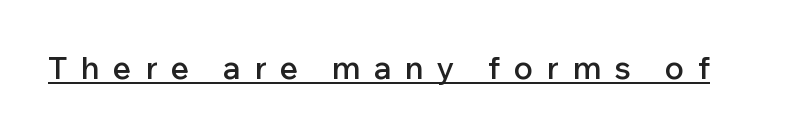
{"serif": "no", "italic": "no", "bold": "semi", "weight": "semibold", "width": "normal", "stroke_contrast": "low", "x_height": "medium", "monospaced": "no", "underline": "yes", "letter_spacing": "wide", "letter_spacing_em": 0.47, "glyph_px": 30}
